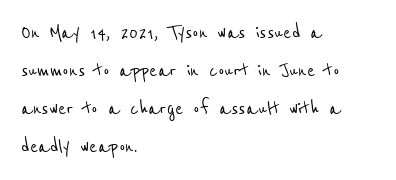
Q: Is the text underlined? A: No.
Q: How is the paragraph aligned? A: Left-aligned.
Q: Is the spacing between letters normal or unusually wide? A: Normal.
Q: Is the spacing between lines tight, normal or loose? A: Normal.
